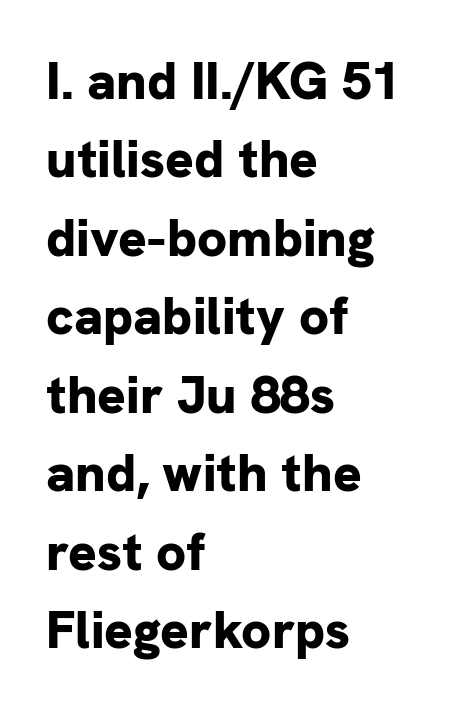
Note the varied advance widths — an 'i' is clearly narrower than an 'm'. The letters stand straight up with perfectly vertical stems. Short note: letters normally spaced. The rendering uses a moderate line-height, typical for paragraphs.
